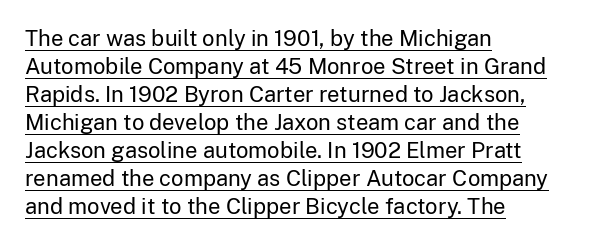
Leading: standard. This sample is left-justified, so line endings fall wherever the words run out. In terms of letterspacing, this is plain default setting. Somebody hit Ctrl+U on this one — the words are underlined. Italic? Not at all — the glyphs are vertical. Heft: none added — not bold.
